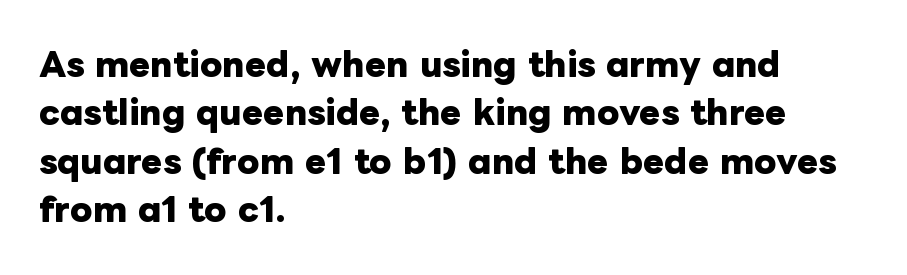
Q: Is the text bold? A: Yes.
Q: Is the text italic (slanted)? A: No, it is upright.
Q: Is the text underlined? A: No.
Q: How is the paragraph aligned? A: Left-aligned.
Q: Is the spacing between letters normal or unusually wide? A: Normal.
Q: Is the spacing between lines tight, normal or loose? A: Normal.
Q: Width (condensed, normal, or wide)? A: Normal.
Q: Stroke contrast? A: Low.
Q: x-height? A: Medium.
Q: Monospaced? A: No.
